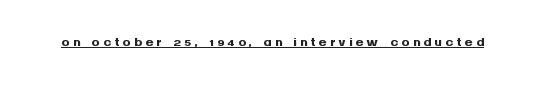
{"italic": "no", "bold": "yes", "underline": "yes", "glyph_px": 20}
